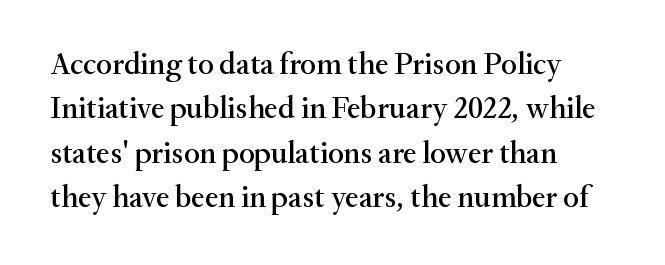
The image shows 31 px serif type, upright; set left-aligned, normal line spacing (1.43x), normal letter spacing, not underlined; medium stroke contrast and a small x-height.
